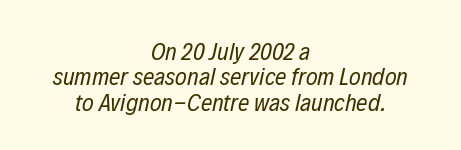
Q: Is the text bold? A: No.
Q: Is the text italic (slanted)? A: Yes, it leans right by about 12 degrees.
Q: Is the text underlined? A: No.
Q: How is the paragraph aligned? A: Centered.
Q: Is the spacing between letters normal or unusually wide? A: Normal.
Q: Is the spacing between lines tight, normal or loose? A: Tight.
